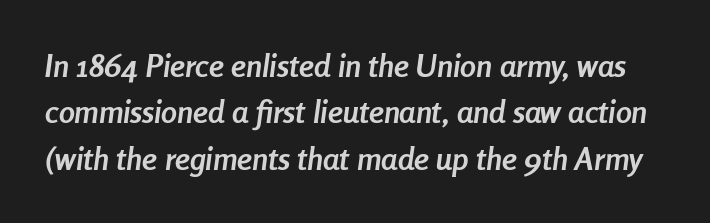
Q: Is the text bold? A: Yes.
Q: Is the text italic (slanted)? A: Yes, it leans right by about 8 degrees.
Q: Is the text underlined? A: No.
Q: Is the spacing between letters normal or unusually wide? A: Normal.
Q: Is the spacing between lines tight, normal or loose? A: Normal.
Q: Width (condensed, normal, or wide)? A: Condensed.
Q: Stroke contrast? A: Low.
Q: x-height? A: Medium.
Q: Monospaced? A: No.
